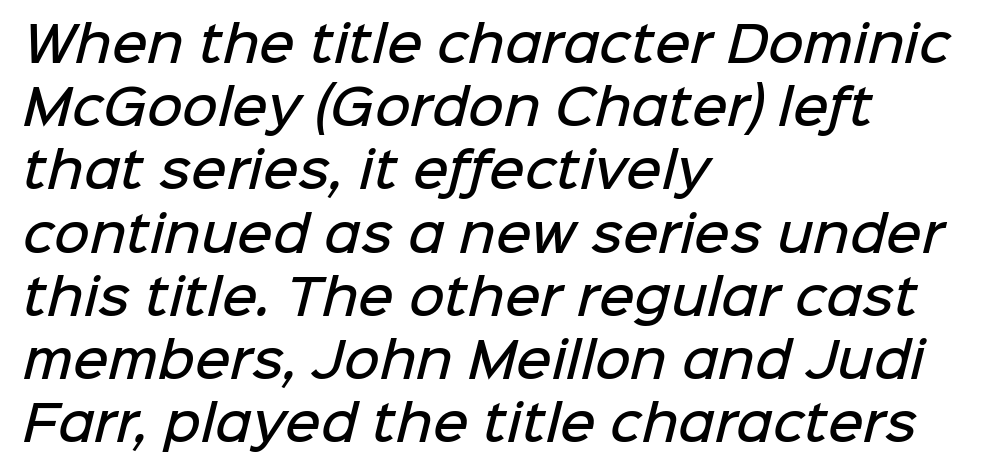
The image shows 49 px semibold sans-serif type; set left-aligned, normal line spacing (1.29x), normal letter spacing, not underlined; low stroke contrast and a medium x-height.
